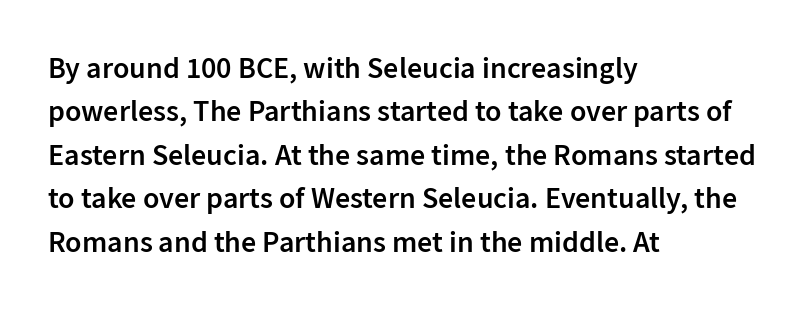
Words float on clear page, feet unadorned. The ragged edge is on the right, which tells us the setting is flush left. The glyphs have the mass of a demibold cut, below bold. The space between consecutive lines is moderate. You could not count columns in this text — the font is proportionally spaced. A sans-serif font was chosen for this passage.
